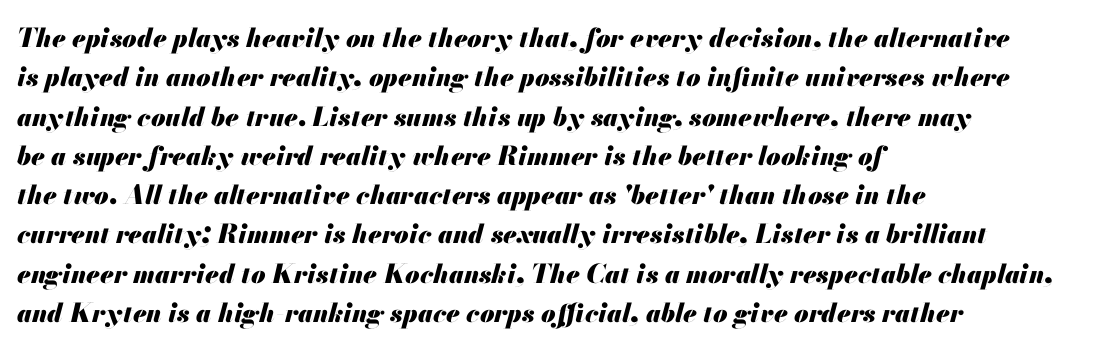
{"italic": "yes", "lean": "right", "slant_degrees": 13, "bold": "yes", "underline": "no", "align": "left", "line_spacing": "normal", "line_spacing_ratio": 1.51, "letter_spacing": "normal", "letter_spacing_em": 0.0, "glyph_px": 26}
